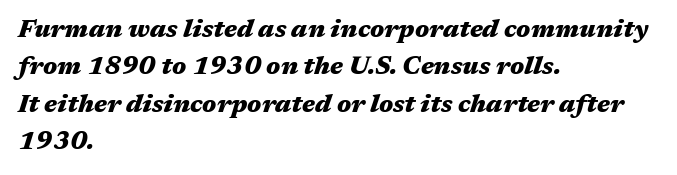
{"italic": "yes", "lean": "right", "slant_degrees": 17, "bold": "yes", "underline": "no", "align": "left", "line_spacing": "normal", "line_spacing_ratio": 1.5, "letter_spacing": "normal", "letter_spacing_em": 0.0, "glyph_px": 25}
